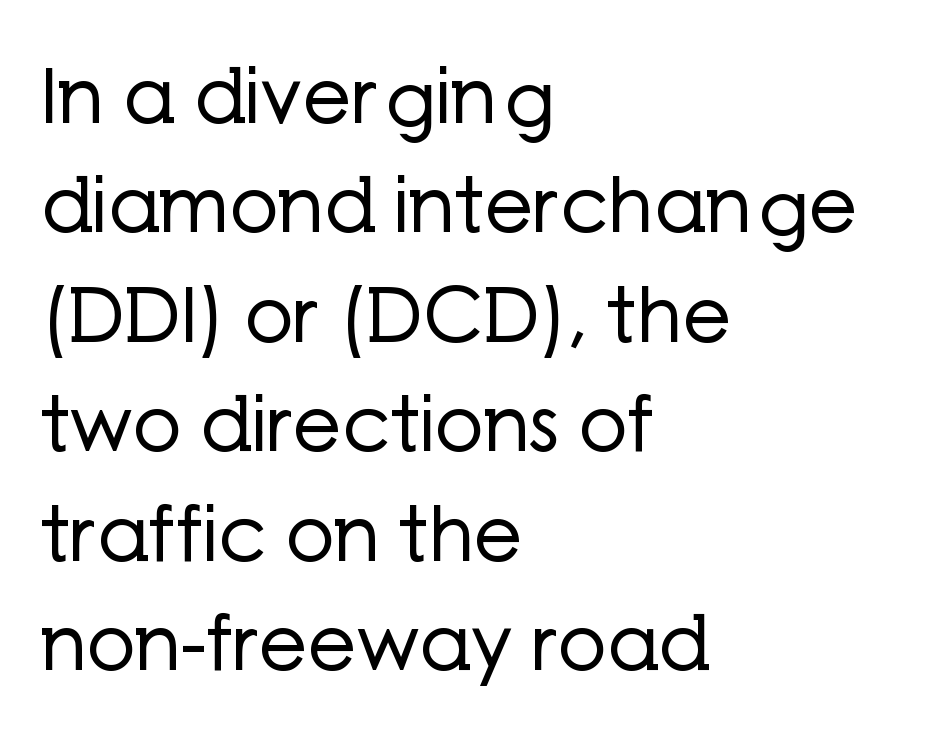
Q: Is the text bold? A: No.
Q: Is the text italic (slanted)? A: No, it is upright.
Q: Is the typeface a serif or a sans-serif typeface? A: Sans-serif.
Q: Is the text underlined? A: No.
Q: How is the paragraph aligned? A: Left-aligned.
Q: Is the spacing between letters normal or unusually wide? A: Normal.
Q: Is the spacing between lines tight, normal or loose? A: Normal.
Q: Width (condensed, normal, or wide)? A: Normal.
Q: Stroke contrast? A: Low.
Q: x-height? A: Medium.
Q: Monospaced? A: No.
